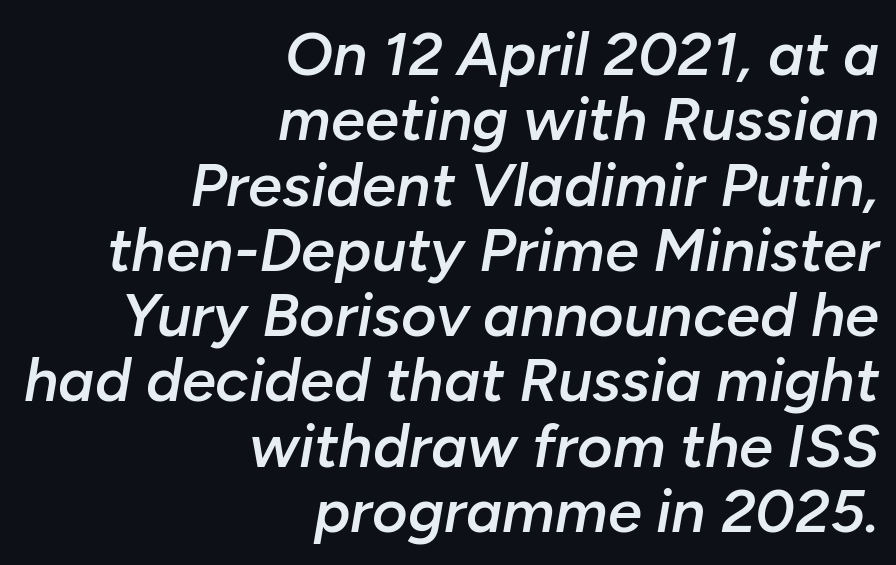
Q: Is the text bold? A: Semi-bold.
Q: Is the text italic (slanted)? A: Yes, it leans right by about 10 degrees.
Q: Is the text underlined? A: No.
Q: How is the paragraph aligned? A: Right-aligned.
Q: Is the spacing between letters normal or unusually wide? A: Normal.
Q: Is the spacing between lines tight, normal or loose? A: Tight.
Q: Width (condensed, normal, or wide)? A: Normal.
Q: Stroke contrast? A: Low.
Q: x-height? A: Medium.
Q: Monospaced? A: No.
